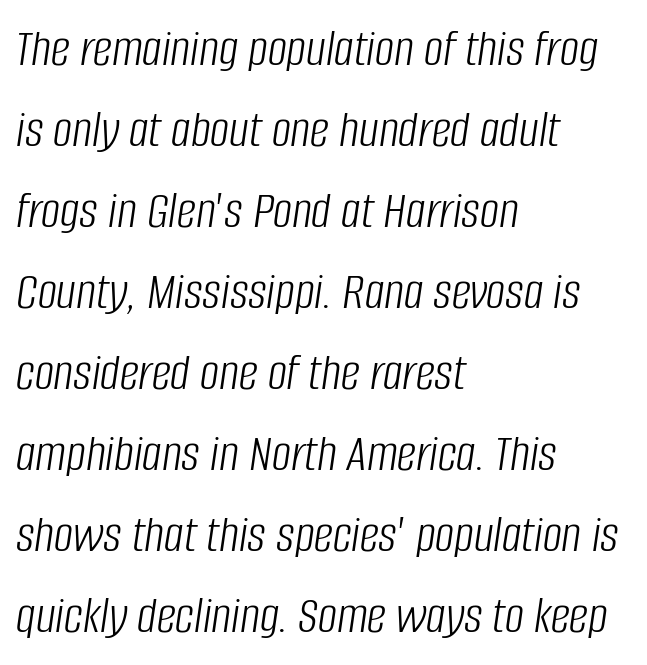
In terms of leading, this rendering sits right in the middle. The weight would be labelled regular, book, light, or lighter still. These lines are rendered in a variable-pitch font. The rendering applies a slant to the glyphs.
